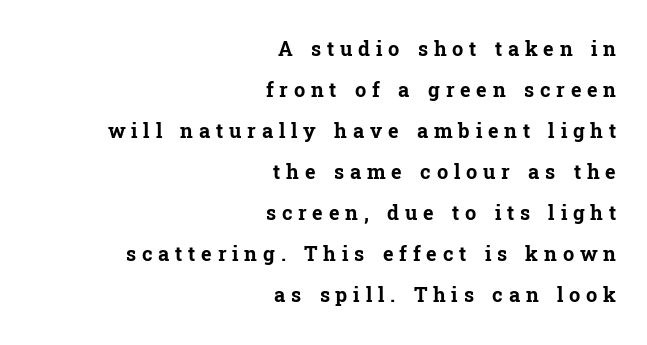
Q: Is the text bold? A: Yes.
Q: Is the text italic (slanted)? A: No, it is upright.
Q: Is the text underlined? A: No.
Q: How is the paragraph aligned? A: Right-aligned.
Q: Is the spacing between letters normal or unusually wide? A: Unusually wide.
Q: Is the spacing between lines tight, normal or loose? A: Loose.
